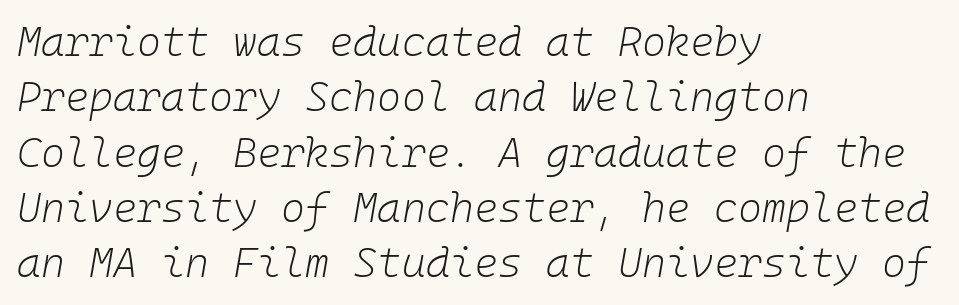
{"italic": "yes", "lean": "right", "slant_degrees": 10, "bold": "no", "weight": "light", "width": "normal", "stroke_contrast": "low", "x_height": "medium", "monospaced": "yes", "underline": "no", "align": "left", "line_spacing": "normal", "line_spacing_ratio": 1.35, "letter_spacing": "normal", "letter_spacing_em": 0.0, "glyph_px": 41}
